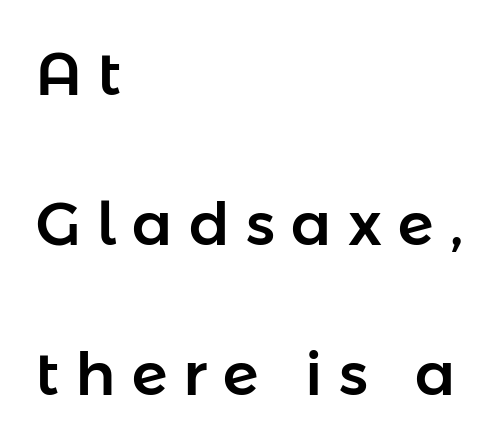
{"serif": "no", "italic": "no", "width": "normal", "stroke_contrast": "low", "x_height": "medium", "monospaced": "no", "underline": "no", "align": "left", "line_spacing": "loose", "line_spacing_ratio": 2.5, "letter_spacing": "wide", "letter_spacing_em": 0.27, "glyph_px": 60}
